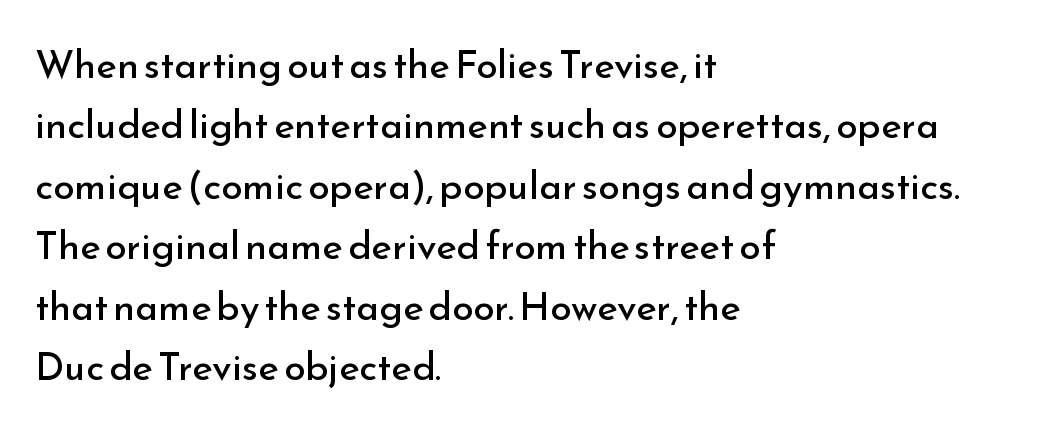
{"serif": "no", "italic": "no", "bold": "no", "weight": "regular", "width": "normal", "stroke_contrast": "low", "x_height": "small", "monospaced": "no", "underline": "no", "align": "left", "line_spacing": "normal", "line_spacing_ratio": 1.55, "letter_spacing": "normal", "letter_spacing_em": 0.0, "glyph_px": 39}
